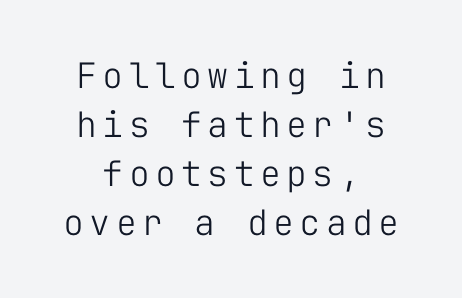
Unlike a traditional serif, this face leaves its strokes unadorned. Students, observe: this is what conventionally led text looks like. Honestly, there is no underline to notice here at all. The letters stand upright; this is a roman face.
